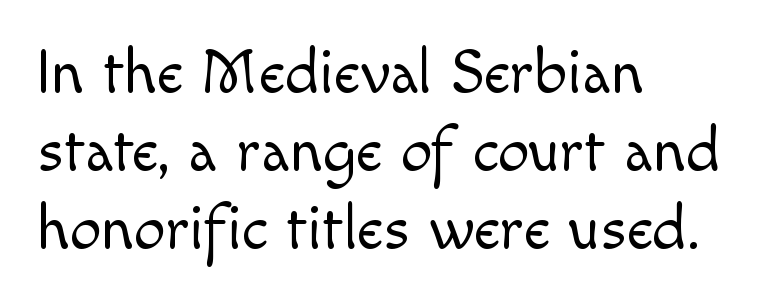
The image shows 63 px light sans-serif type, upright; set left-aligned, line spacing 1.24x, normal letter spacing, not underlined; a small x-height.
